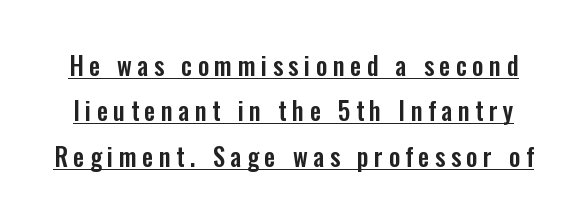
The face used here appears with an underline applied. Tracking value appears strongly positive — letters spread wide. Quick note: not italic, upright.
